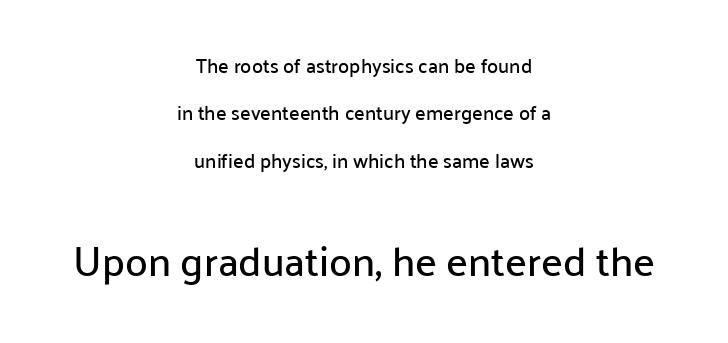
The image shows 41 px sans-serif type, upright; set centered, loose line spacing (2.37x), normal letter spacing, not underlined; the second (bottom) block is 2.05x larger; low stroke contrast and a medium x-height.
